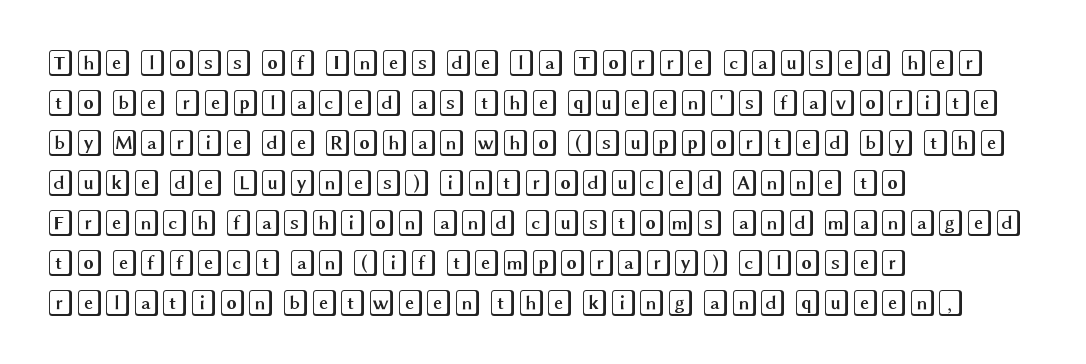
Descender tails drop into unmarked territory. Each word holds together tightly as a unit, with standard inter-letter gaps. Style check: upright. A student would call this left alignment; a typographer would say flush left, rag right. If you measured baseline to baseline, you'd find a middling distance.
